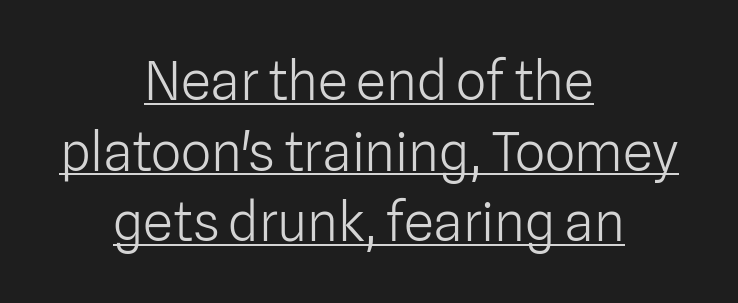
{"serif": "no", "italic": "no", "bold": "no", "weight": "light", "width": "normal", "stroke_contrast": "low", "x_height": "medium", "monospaced": "no", "underline": "yes", "align": "center", "line_spacing": "normal", "line_spacing_ratio": 1.31, "letter_spacing": "normal", "letter_spacing_em": 0.0, "glyph_px": 54}
